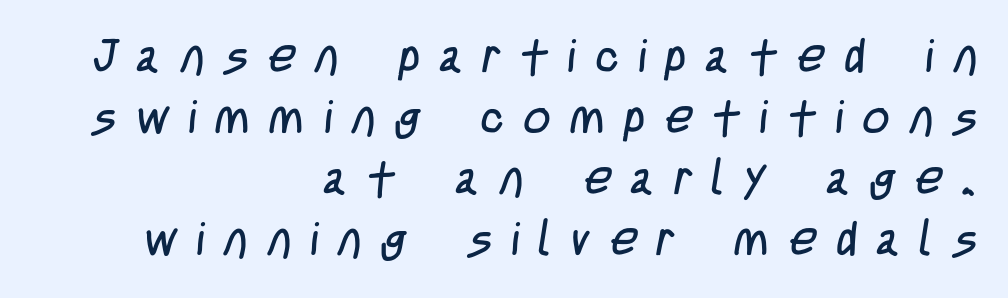
You can tell from the bare stems that sans-serif type was used. The passage shown stacks its lines at a standard gap. The letterforms stand isolated, each surrounded by extra space. Descender tails drop into unmarked territory.
